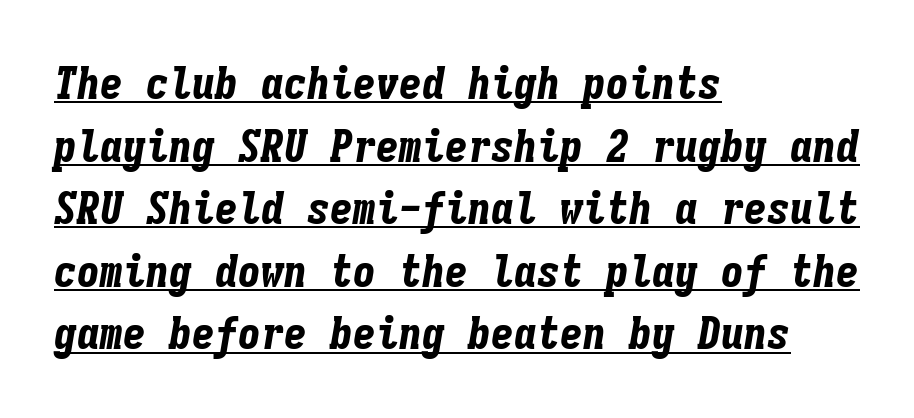
Q: Is the text bold? A: Yes.
Q: Is the text italic (slanted)? A: Yes, it leans right by about 9 degrees.
Q: Is the text underlined? A: Yes.
Q: How is the paragraph aligned? A: Left-aligned.
Q: Is the spacing between letters normal or unusually wide? A: Normal.
Q: Is the spacing between lines tight, normal or loose? A: Normal.
Q: Width (condensed, normal, or wide)? A: Condensed.
Q: Stroke contrast? A: Low.
Q: x-height? A: Medium.
Q: Monospaced? A: Yes.
